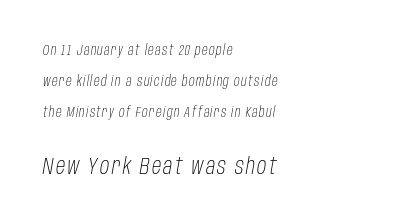
Q: Is the text bold? A: No.
Q: Is the text italic (slanted)? A: Yes, it leans right by about 10 degrees.
Q: Is the text underlined? A: No.
Q: How is the paragraph aligned? A: Left-aligned.
Q: Is the spacing between lines tight, normal or loose? A: Loose.
Q: Which block of text is set in a larger size, the first (top) or the second (bottom)? A: The second (bottom) one.
